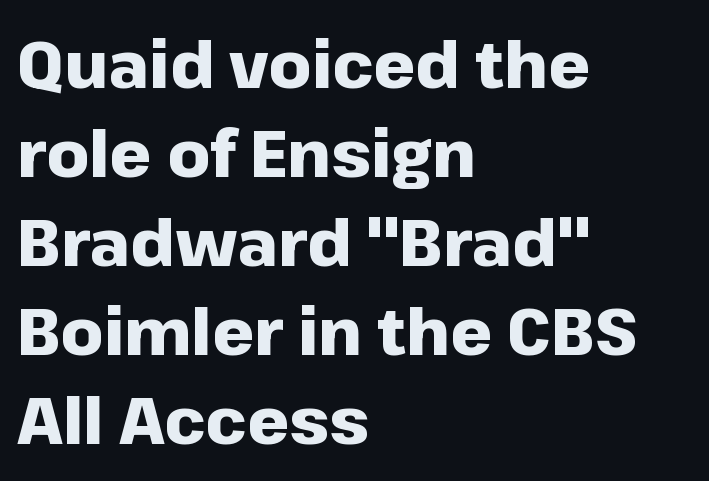
Each row of text sits above clean, open space. Serif or sans? Sans — the stroke terminals are bare. Is there any slant? The stems are plumb. Notice how thick the strokes are: this is what a full bold looks like. The vertical gap from one line to the next is medium.
